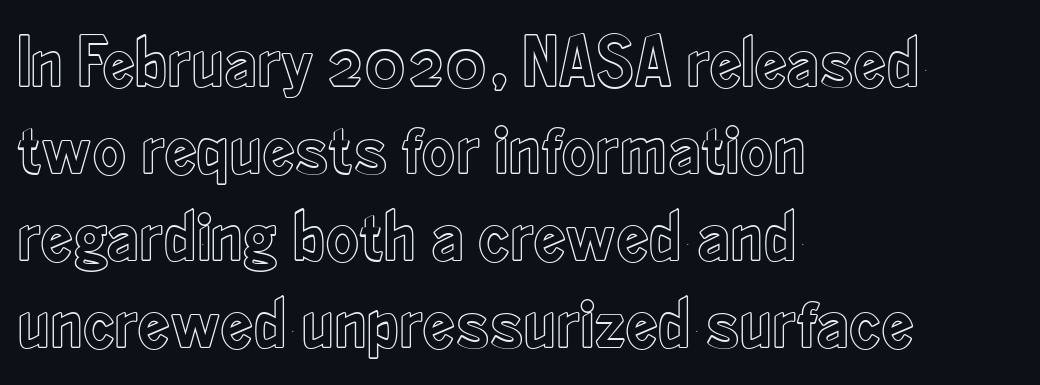
The passage shown is typed in a proportional face where columns would drift. No word sits above an underline. The letters stand straight up with perfectly vertical stems. Default kerning and tracking; the words read as compact shapes. A student would call this left alignment; a typographer would say flush left, rag right.
